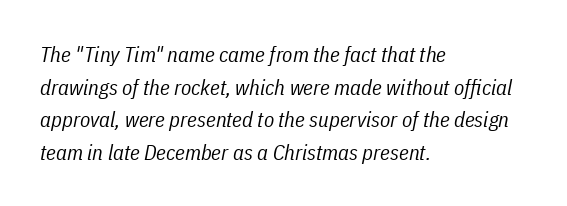
Is the type slanted? Yes — the strokes lean at a clear angle. Rows of type keep a routine distance in the vertical direction. The specimen omits any rule beneath the text block's lines. The font sits on the lighter half of the weight spectrum, regular included. The letters sit at their default tracking, neither squeezed nor spread.
